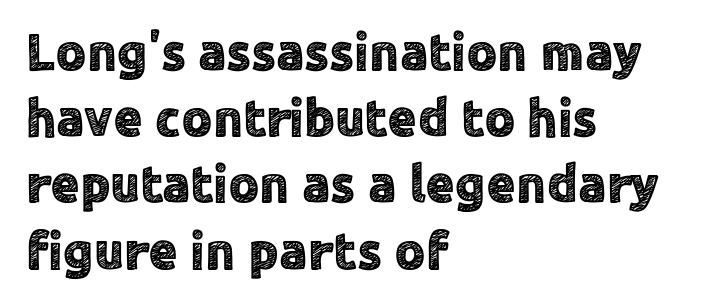
The image shows 53 px sans-serif type, upright; set left-aligned, normal line spacing (1.25x), normal letter spacing, not underlined; a medium x-height.
